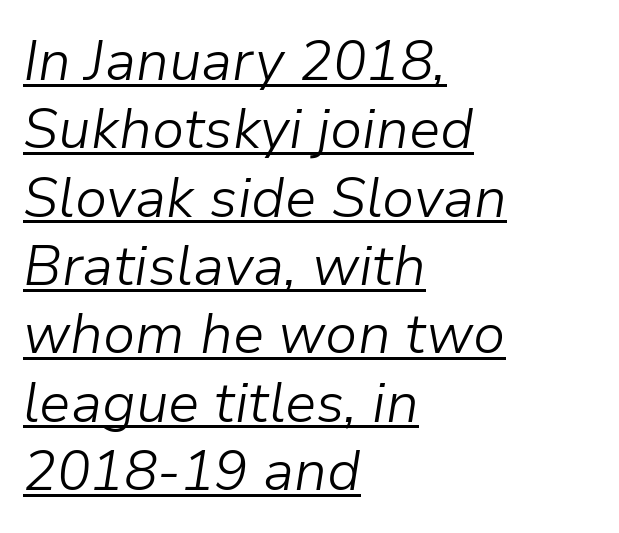
The passage is arranged the way most books set body copy — flush left. The weight tops out at a normal text grade. The rendering uses natural spacing where letterforms have individual widths. Compared with typical body copy, the letter spacing here is the same. Underline: present. The text carries the slant typical of an italic or oblique font.
